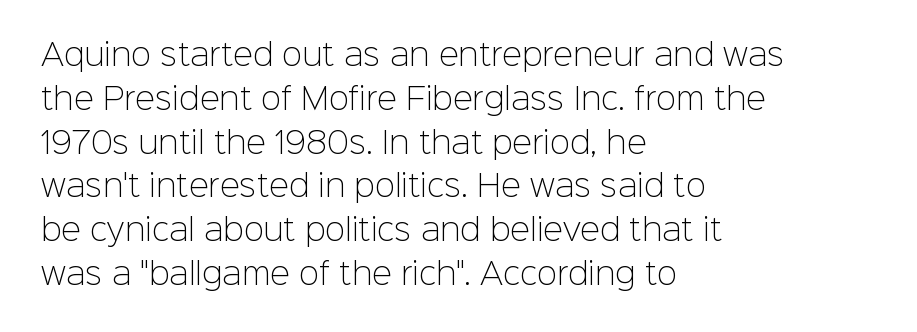
The letters stand upright; this is a roman face. The glyphs in this specimen are sans serif. Whoever set this chose a conventional vertical rhythm. Nothing unusual about the tracking: characters are spaced as the font intends. Alignment: flush left.
